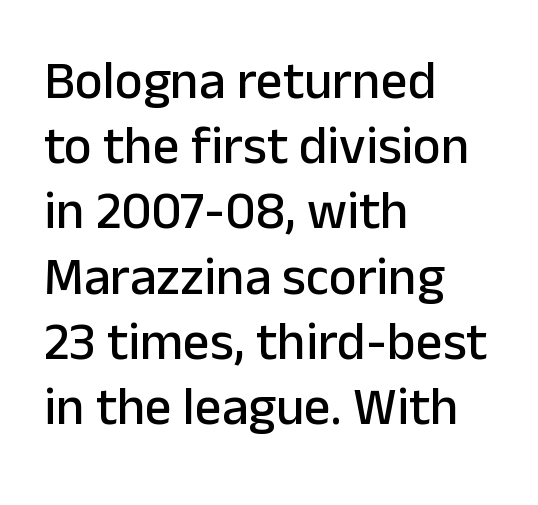
Q: Is the text italic (slanted)? A: No, it is upright.
Q: Is the typeface a serif or a sans-serif typeface? A: Sans-serif.
Q: Is the text underlined? A: No.
Q: How is the paragraph aligned? A: Left-aligned.
Q: Is the spacing between letters normal or unusually wide? A: Normal.
Q: Width (condensed, normal, or wide)? A: Normal.
Q: Stroke contrast? A: Low.
Q: x-height? A: Medium.
Q: Monospaced? A: No.
